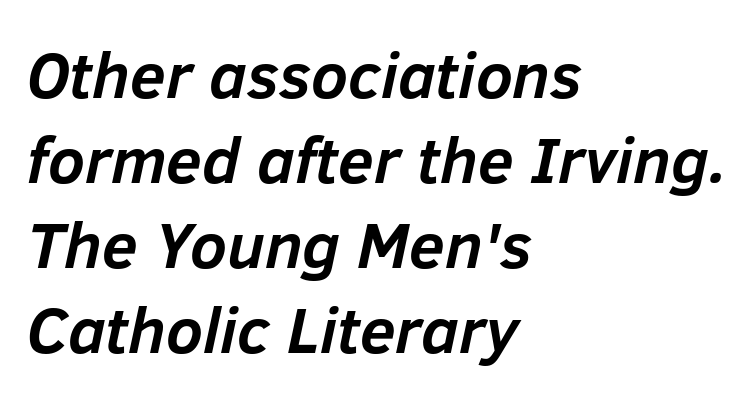
{"italic": "yes", "lean": "right", "slant_degrees": 12, "bold": "yes", "weight": "semibold", "width": "normal", "stroke_contrast": "low", "x_height": "medium", "monospaced": "no", "underline": "no", "align": "left", "line_spacing": "normal", "line_spacing_ratio": 1.31, "letter_spacing": "normal", "letter_spacing_em": 0.0, "glyph_px": 65}
